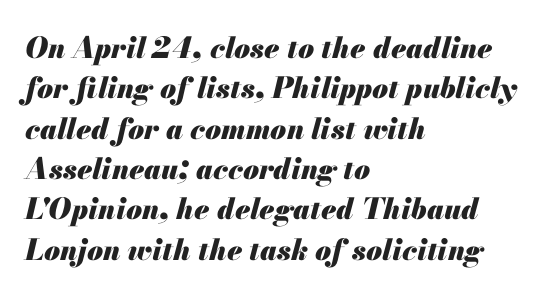
The image shows 29 px heavy type, italic (leaning right); set left-aligned, normal line spacing (1.39x), normal letter spacing, not underlined; medium stroke contrast and a small x-height.
